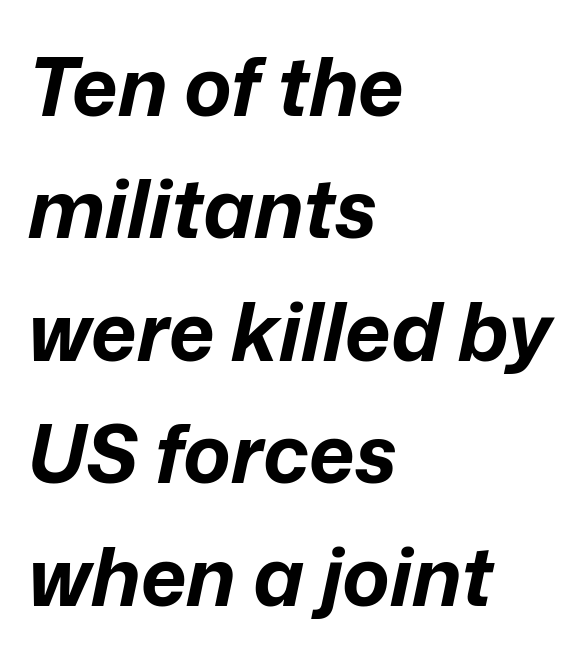
Q: Is the text bold? A: Yes.
Q: Is the text italic (slanted)? A: Yes, it leans right by about 12 degrees.
Q: Is the text underlined? A: No.
Q: How is the paragraph aligned? A: Left-aligned.
Q: Is the spacing between letters normal or unusually wide? A: Normal.
Q: Is the spacing between lines tight, normal or loose? A: Normal.
Q: Width (condensed, normal, or wide)? A: Normal.
Q: Stroke contrast? A: Low.
Q: x-height? A: Medium.
Q: Monospaced? A: No.
